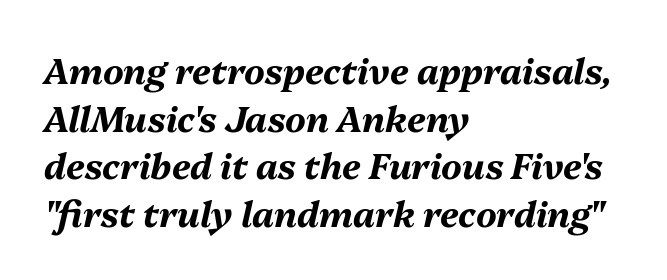
Q: Is the text bold? A: Yes.
Q: Is the text italic (slanted)? A: Yes, it leans right by about 13 degrees.
Q: Is the text underlined? A: No.
Q: How is the paragraph aligned? A: Left-aligned.
Q: Is the spacing between letters normal or unusually wide? A: Normal.
Q: Is the spacing between lines tight, normal or loose? A: Normal.
Q: Width (condensed, normal, or wide)? A: Normal.
Q: Stroke contrast? A: Medium.
Q: x-height? A: Medium.
Q: Monospaced? A: No.
